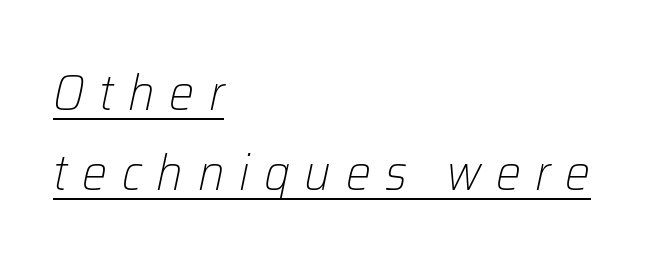
The image shows 50 px light type, italic (leaning right); set left-aligned, normal line spacing (1.6x), unusually wide letter spacing (+0.29 em), underlined; low stroke contrast and a medium x-height.
